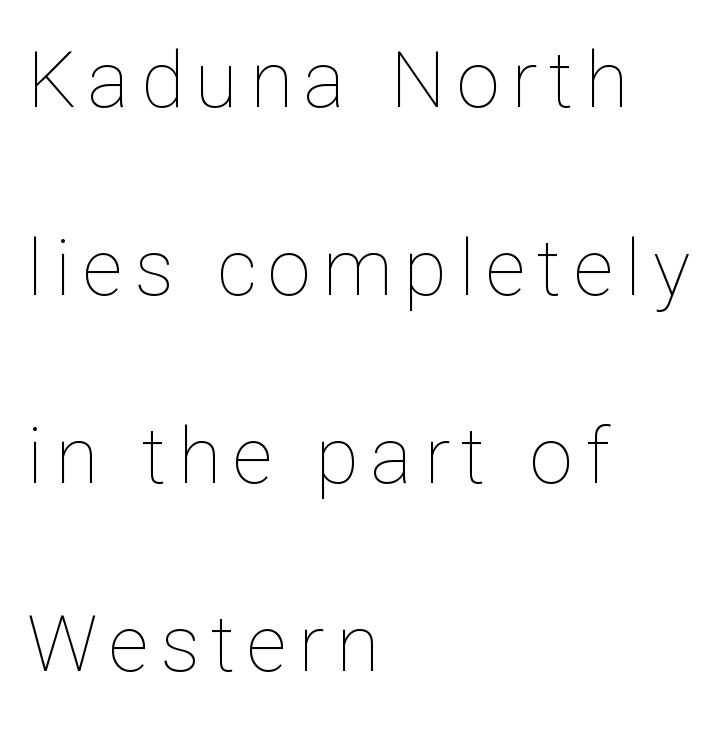
{"italic": "no", "bold": "no", "weight": "thin", "width": "normal", "stroke_contrast": "low", "x_height": "medium", "monospaced": "no", "underline": "no", "align": "left", "line_spacing": "loose", "line_spacing_ratio": 2.41, "glyph_px": 78}
